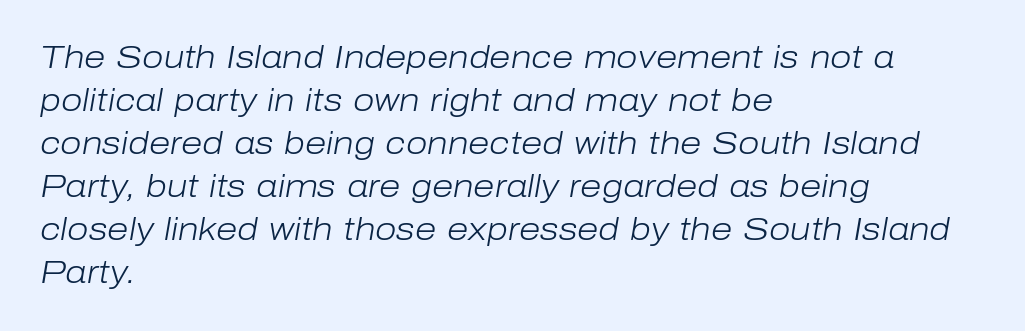
The typesetting does not lean heavy: it is not bold. Nobody drew a line under any word here. There's an unmistakable incline to the writing here. The tracking reads as untouched default to a designer's eye. The leading is moderate, giving the passage an even texture. Horizontally, the lines are justified to the leading edge only.
